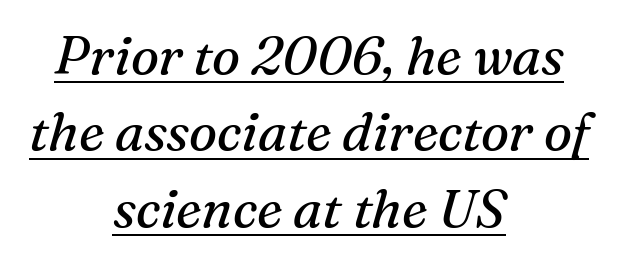
{"serif": "yes", "italic": "yes", "lean": "right", "slant_degrees": 16, "bold": "no", "weight": "regular", "width": "normal", "stroke_contrast": "medium", "x_height": "medium", "monospaced": "no", "underline": "yes", "align": "center", "line_spacing": "normal", "line_spacing_ratio": 1.44, "letter_spacing": "normal", "letter_spacing_em": 0.0, "glyph_px": 53}
